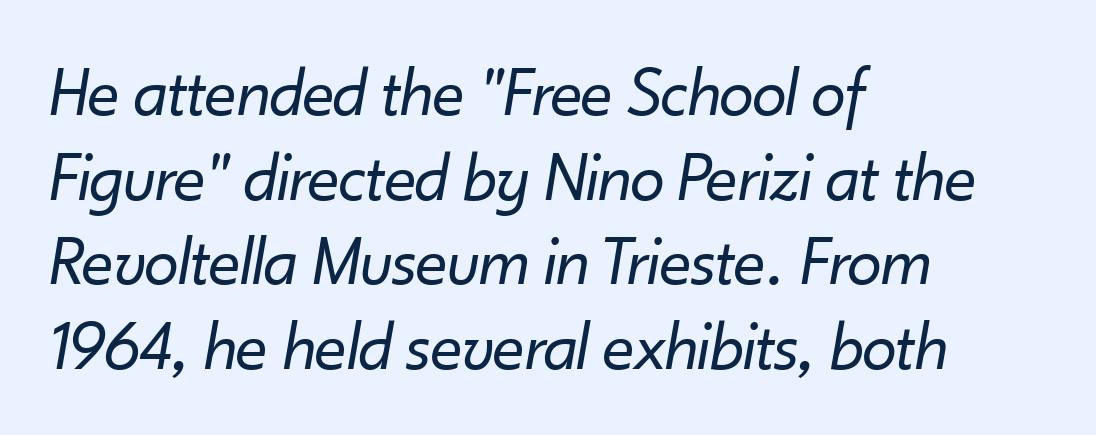
{"italic": "yes", "lean": "right", "slant_degrees": 10, "bold": "no", "weight": "regular", "width": "normal", "stroke_contrast": "low", "x_height": "small", "monospaced": "no", "underline": "no", "align": "left", "line_spacing_ratio": 1.21, "letter_spacing": "normal", "letter_spacing_em": 0.0, "glyph_px": 70}
